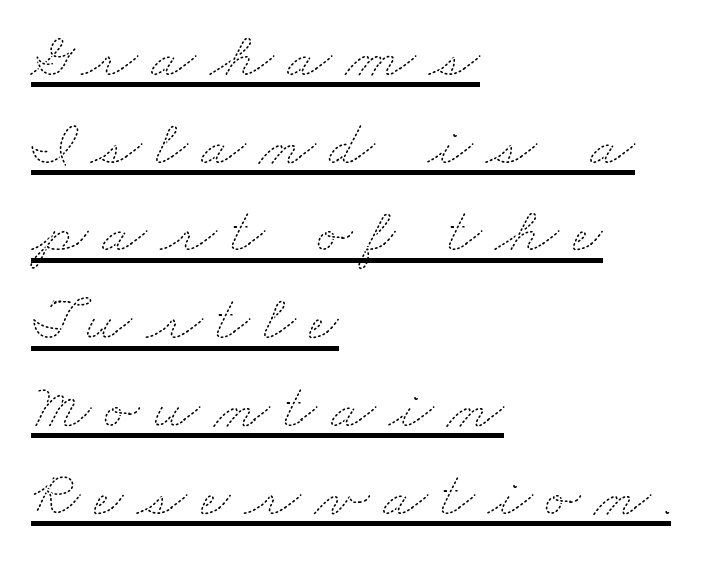
The image shows 65 px thin, wide type; set left-aligned, normal line spacing (1.35x), unusually wide letter spacing (+0.21 em), underlined; medium stroke contrast and a small x-height.
